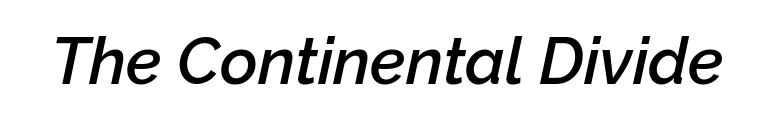
Note the varied advance widths — an 'i' is clearly narrower than an 'm'. Inter-character spacing is left at the font's built-in metrics. Check under the words: just untouched page. Semibold letterforms, between regular and bold. Slanted lettering throughout.
